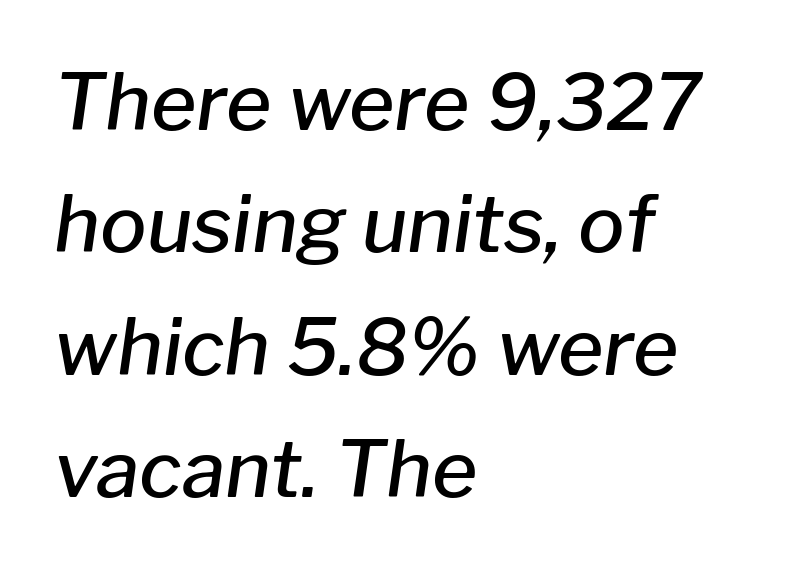
The image shows 78 px semibold type, italic (leaning right); set left-aligned, normal line spacing (1.57x), normal letter spacing, not underlined; low stroke contrast and a medium x-height.
